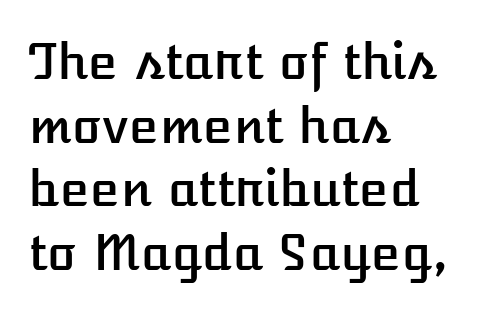
{"italic": "no", "width": "normal", "stroke_contrast": "low", "x_height": "medium", "monospaced": "no", "underline": "no", "align": "left", "line_spacing": "normal", "line_spacing_ratio": 1.3, "letter_spacing": "normal", "letter_spacing_em": 0.0, "glyph_px": 49}
